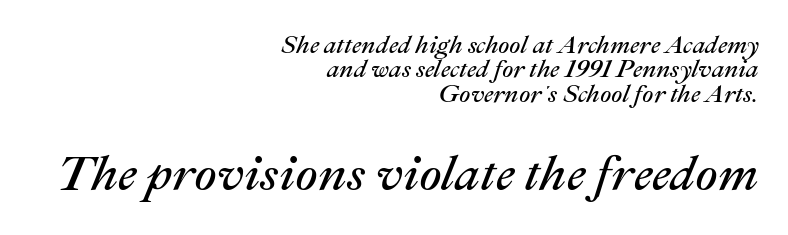
The image shows 50 px regular-weight type, italic (leaning right); set right-aligned, tight line spacing (0.98x), normal letter spacing, not underlined; the second (bottom) block is 2.0x larger; medium stroke contrast and a medium x-height.
